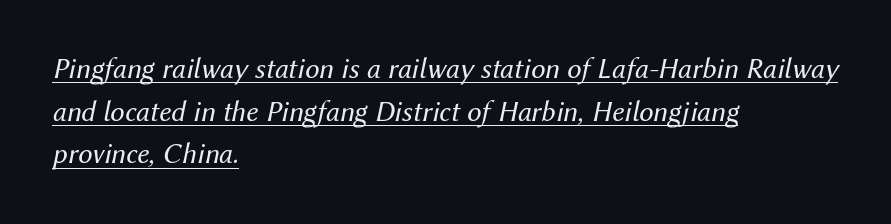
{"italic": "yes", "lean": "right", "slant_degrees": 12, "bold": "no", "weight": "regular", "width": "normal", "stroke_contrast": "medium", "x_height": "medium", "monospaced": "no", "underline": "yes", "align": "left", "line_spacing": "normal", "line_spacing_ratio": 1.47, "letter_spacing": "normal", "letter_spacing_em": 0.0, "glyph_px": 29}
